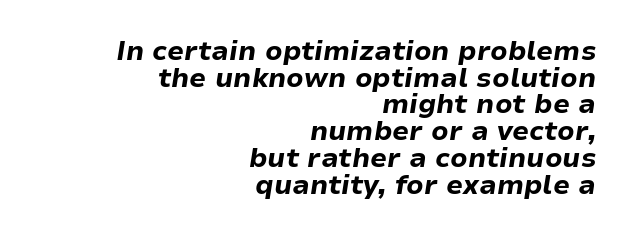
{"italic": "yes", "lean": "right", "slant_degrees": 9, "bold": "yes", "underline": "no", "align": "right", "line_spacing": "tight", "line_spacing_ratio": 0.99, "letter_spacing": "normal", "letter_spacing_em": 0.0, "glyph_px": 27}
